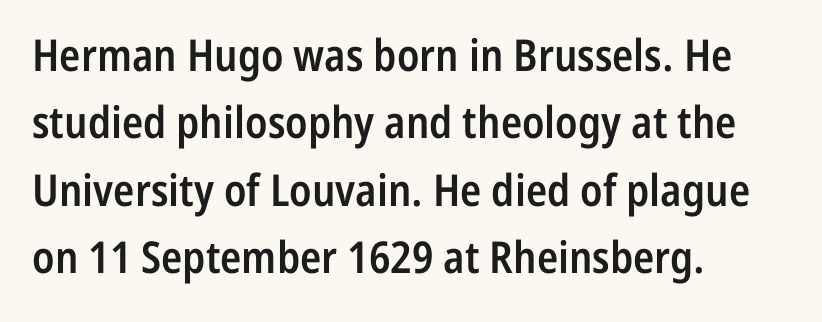
{"serif": "no", "italic": "no", "bold": "semi", "weight": "semibold", "width": "condensed", "stroke_contrast": "low", "x_height": "medium", "monospaced": "no", "underline": "no", "align": "left", "line_spacing": "normal", "line_spacing_ratio": 1.53, "letter_spacing": "normal", "letter_spacing_em": 0.0, "glyph_px": 44}
